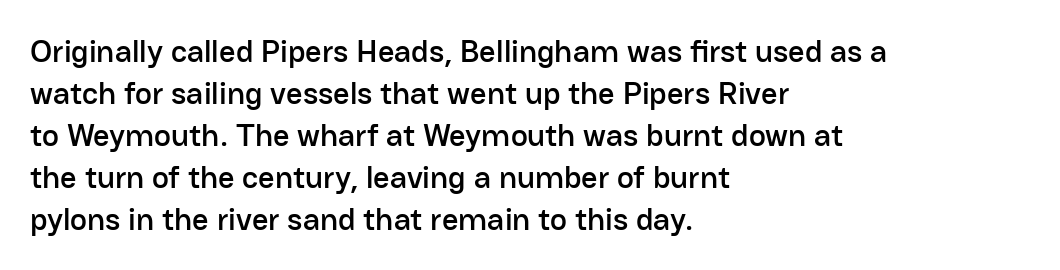
The image shows 32 px sans-serif type, upright; set left-aligned, normal line spacing (1.31x), normal letter spacing, not underlined; low stroke contrast and a medium x-height.
